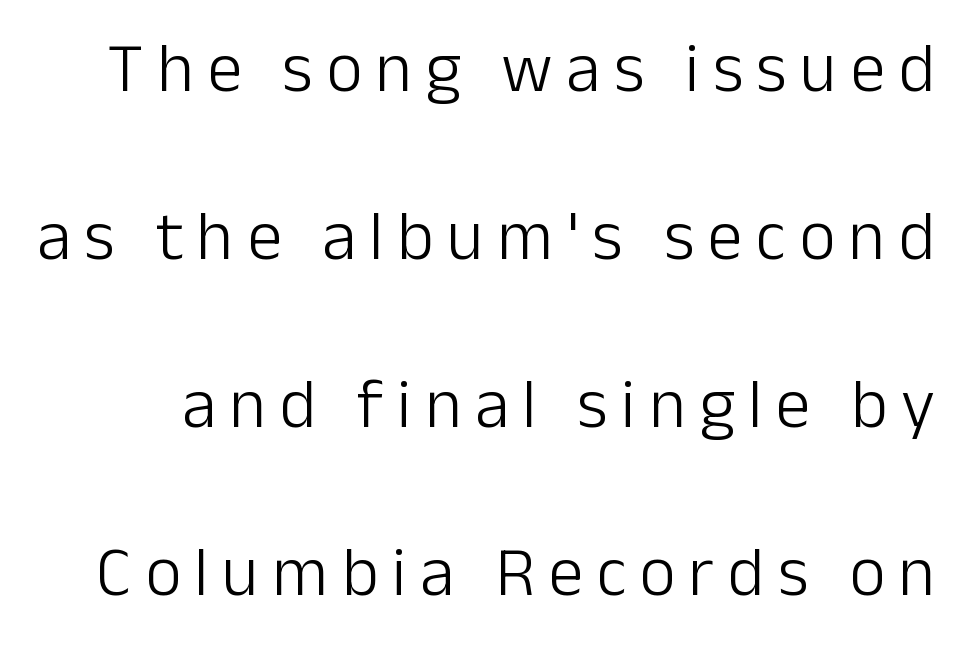
The image shows 70 px light sans-serif type, upright; set loose line spacing (2.4x), not underlined; low stroke contrast and a medium x-height.
